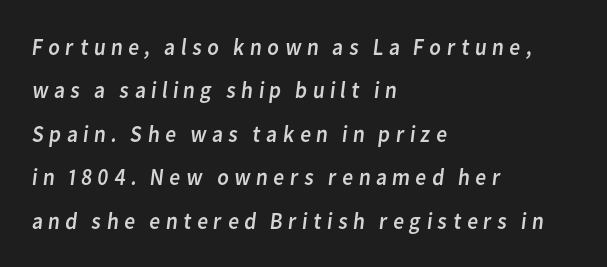
The image shows 24 px text type; set left-aligned, line spacing 1.81x, not underlined.
